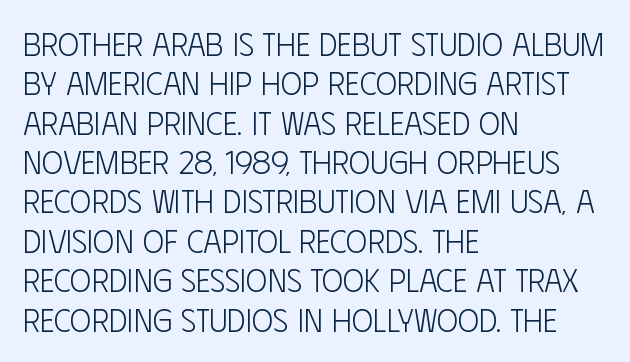
{"serif": "no", "italic": "no", "bold": "no", "weight": "light", "width": "condensed", "stroke_contrast": "low", "x_height": "large", "monospaced": "no", "underline": "no", "align": "left", "line_spacing_ratio": 1.23, "letter_spacing": "normal", "letter_spacing_em": 0.0, "glyph_px": 32}
